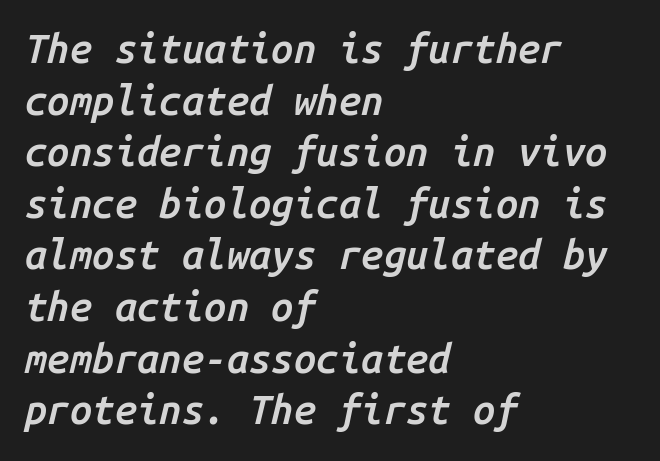
Q: Is the text bold? A: Semi-bold.
Q: Is the text italic (slanted)? A: Yes, it leans right by about 14 degrees.
Q: Is the text underlined? A: No.
Q: How is the paragraph aligned? A: Left-aligned.
Q: Is the spacing between letters normal or unusually wide? A: Normal.
Q: Is the spacing between lines tight, normal or loose? A: Normal.
Q: Width (condensed, normal, or wide)? A: Normal.
Q: Stroke contrast? A: Low.
Q: x-height? A: Medium.
Q: Monospaced? A: Yes.
